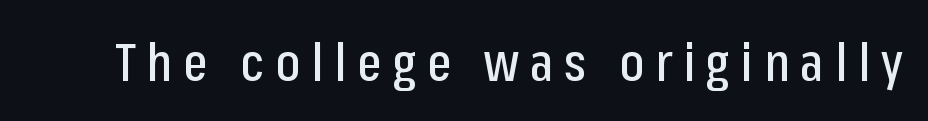
Q: Is the text italic (slanted)? A: No, it is upright.
Q: Is the typeface a serif or a sans-serif typeface? A: Sans-serif.
Q: Is the text underlined? A: No.
Q: Is the spacing between letters normal or unusually wide? A: Unusually wide.
Q: Width (condensed, normal, or wide)? A: Condensed.
Q: Stroke contrast? A: Low.
Q: x-height? A: Medium.
Q: Monospaced? A: No.
